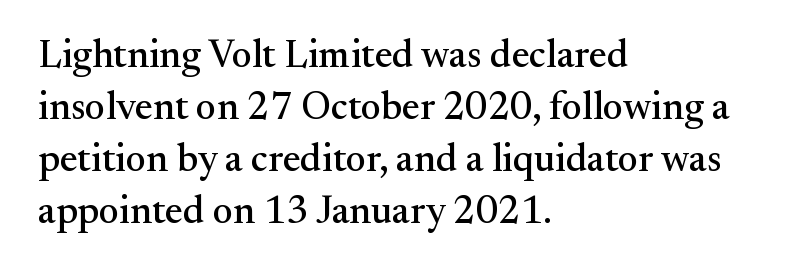
{"serif": "yes", "italic": "no", "width": "normal", "stroke_contrast": "medium", "x_height": "small", "monospaced": "no", "underline": "no", "align": "left", "line_spacing": "normal", "line_spacing_ratio": 1.33, "letter_spacing": "normal", "letter_spacing_em": 0.0, "glyph_px": 39}
